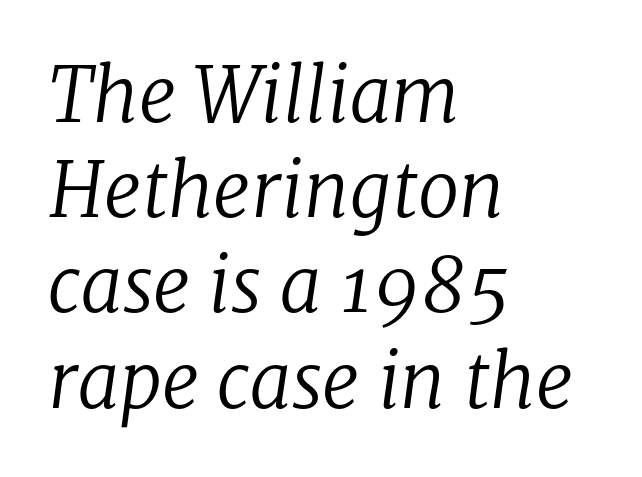
Is this a fixed-width face? No — the glyphs have proportional, varying widths. The glyphs in this specimen are seriffed. The area under the type is left untouched. Words appear dense and cohesive because spacing is normal.
